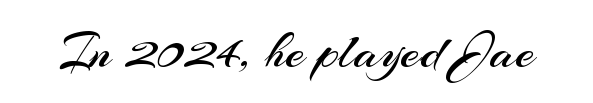
Q: Is the text bold? A: No.
Q: Is the text italic (slanted)? A: Yes.
Q: Is the typeface a serif or a sans-serif typeface? A: Sans-serif.
Q: Is the text underlined? A: No.
Q: Is the spacing between letters normal or unusually wide? A: Normal.
Q: Width (condensed, normal, or wide)? A: Normal.
Q: Stroke contrast? A: Medium.
Q: x-height? A: Small.
Q: Monospaced? A: No.
